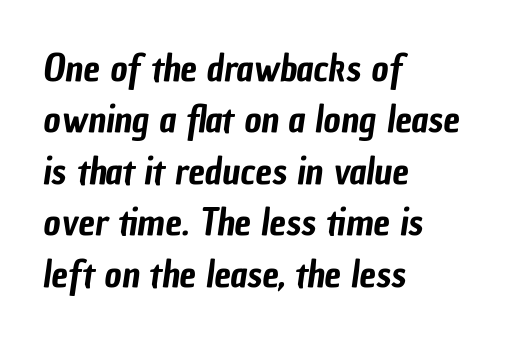
Do the characters align in a grid? No, the font is proportional. Each word holds together tightly as a unit, with standard inter-letter gaps. The font family rendered here belongs to the sans-serif group. Visually the block forms a straight wall on the left and a jagged coastline on the right. The rows are spaced the way most documents space them.
